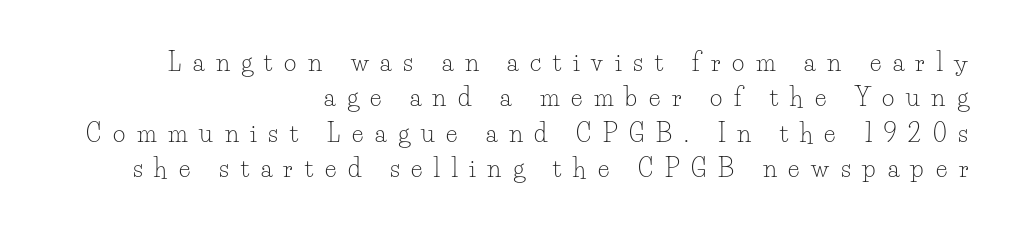
The image shows 24 px text type, upright; set right-aligned, normal line spacing (1.47x), unusually wide letter spacing (+0.49 em), not underlined.
